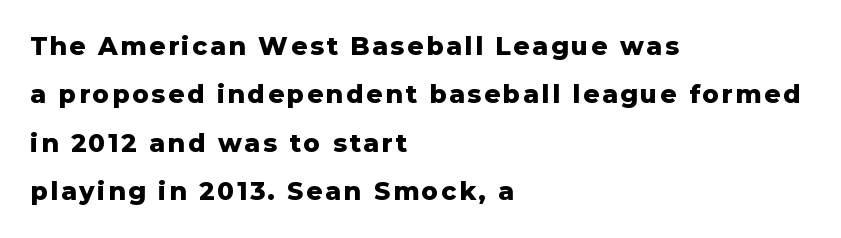
{"italic": "no", "bold": "yes", "underline": "no", "align": "left", "line_spacing": "loose", "line_spacing_ratio": 1.94, "glyph_px": 25}
